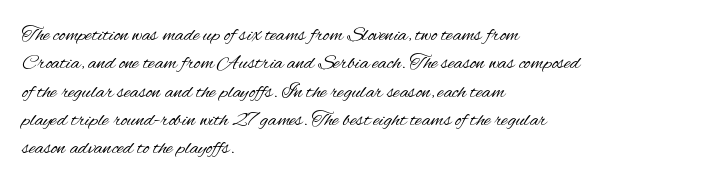
Q: Is the text bold? A: No.
Q: Is the text italic (slanted)? A: Yes.
Q: Is the text underlined? A: No.
Q: How is the paragraph aligned? A: Left-aligned.
Q: Is the spacing between letters normal or unusually wide? A: Normal.
Q: Is the spacing between lines tight, normal or loose? A: Normal.
